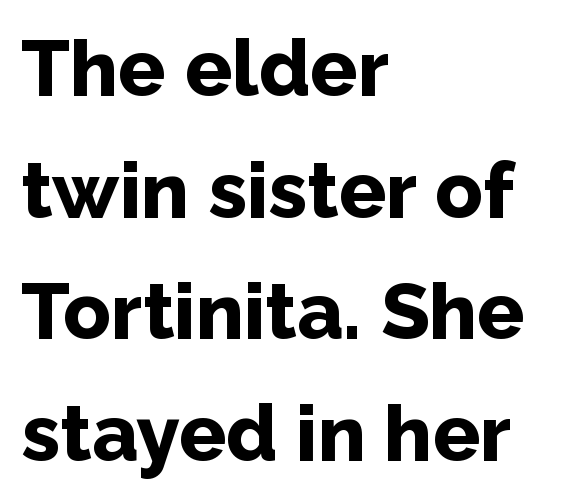
{"serif": "no", "italic": "no", "bold": "yes", "weight": "bold", "width": "normal", "stroke_contrast": "low", "x_height": "medium", "monospaced": "no", "underline": "no", "align": "left", "line_spacing": "normal", "line_spacing_ratio": 1.54, "letter_spacing": "normal", "letter_spacing_em": 0.0, "glyph_px": 79}
